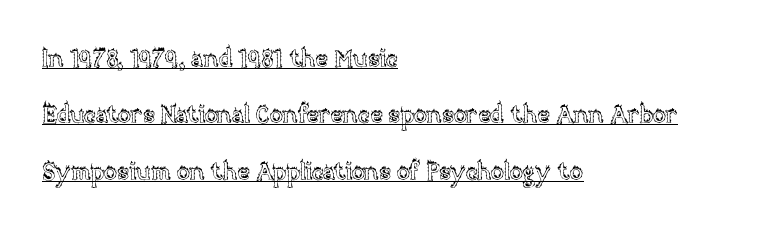
Q: Is the text italic (slanted)? A: No, it is upright.
Q: Is the text underlined? A: Yes.
Q: How is the paragraph aligned? A: Left-aligned.
Q: Is the spacing between letters normal or unusually wide? A: Normal.
Q: Is the spacing between lines tight, normal or loose? A: Loose.
